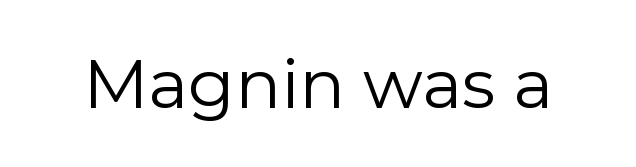
Nothing heavy about these letters — not bold at all. The rendering uses natural spacing where letterforms have individual widths. The characters display no serif detailing; their extremities are plain. There is no visible air inserted between adjacent glyphs. Clear beneath every line of the passage.
